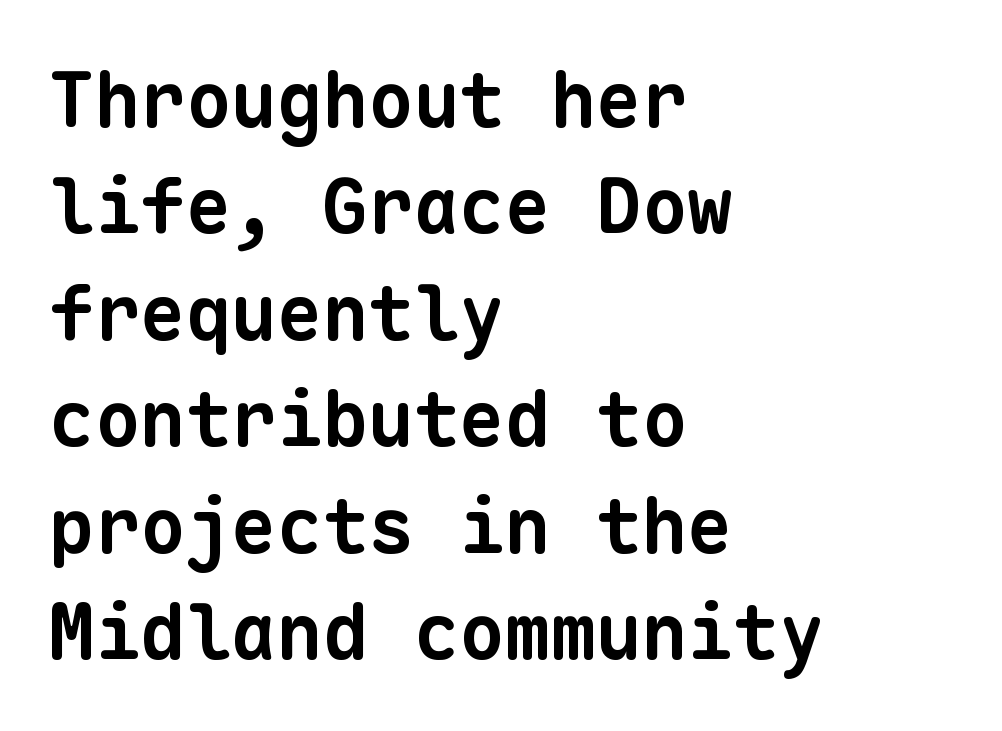
The image shows 76 px bold sans-serif type, monospaced; set left-aligned, normal line spacing (1.4x), normal letter spacing, not underlined; low stroke contrast and a medium x-height.
